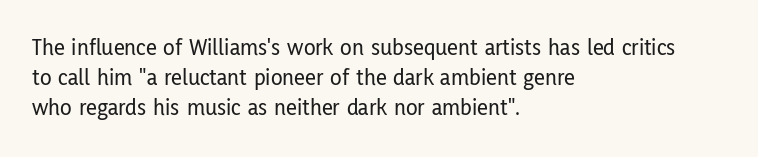
The image shows 24 px text type, upright; set left-aligned, line spacing 1.24x, normal letter spacing, not underlined.
